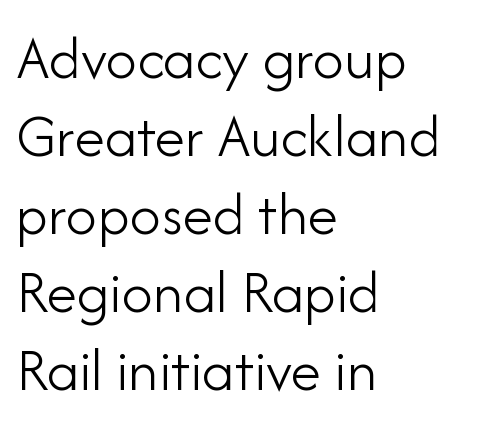
{"serif": "no", "italic": "no", "bold": "no", "weight": "light", "width": "normal", "stroke_contrast": "low", "x_height": "small", "monospaced": "no", "underline": "no", "align": "left", "line_spacing": "normal", "line_spacing_ratio": 1.26, "letter_spacing": "normal", "letter_spacing_em": 0.0, "glyph_px": 62}
